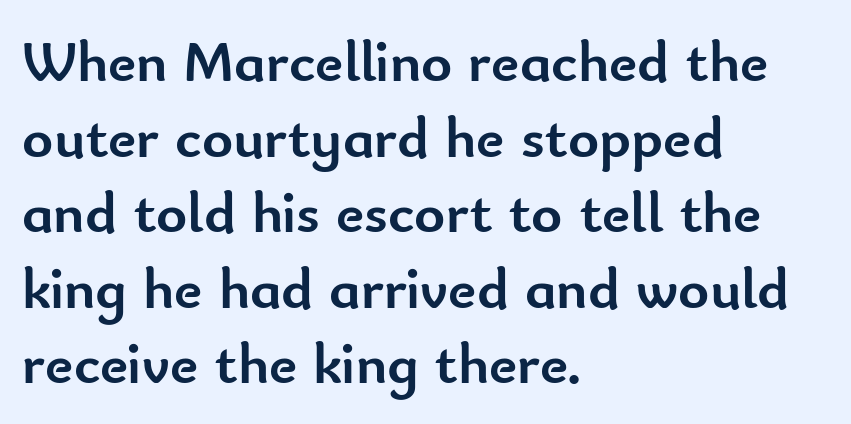
The image shows 59 px semibold sans-serif type, upright; set left-aligned, normal line spacing (1.28x), normal letter spacing, not underlined; low stroke contrast and a small x-height.
